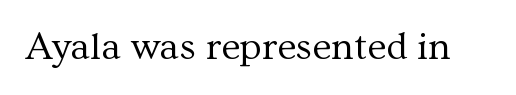
The image shows 39 px regular-weight serif type, upright; set normal letter spacing, not underlined; medium stroke contrast and a medium x-height.
